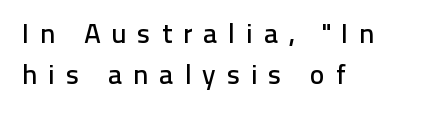
Q: Is the text italic (slanted)? A: No, it is upright.
Q: Is the typeface a serif or a sans-serif typeface? A: Sans-serif.
Q: Is the text underlined? A: No.
Q: How is the paragraph aligned? A: Left-aligned.
Q: Is the spacing between letters normal or unusually wide? A: Unusually wide.
Q: Is the spacing between lines tight, normal or loose? A: Normal.
Q: Width (condensed, normal, or wide)? A: Normal.
Q: Stroke contrast? A: Low.
Q: x-height? A: Medium.
Q: Monospaced? A: No.
